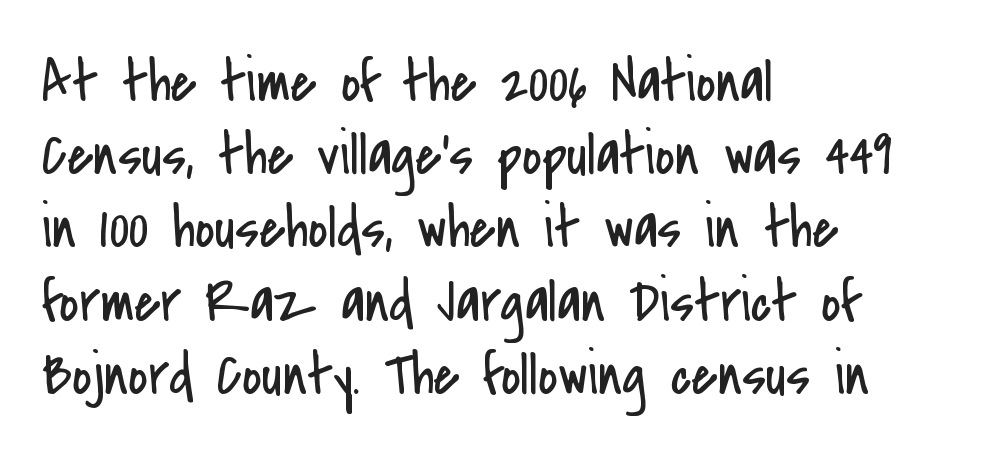
Q: Is the text bold? A: No.
Q: Is the text italic (slanted)? A: No, it is upright.
Q: Is the typeface a serif or a sans-serif typeface? A: Sans-serif.
Q: Is the text underlined? A: No.
Q: How is the paragraph aligned? A: Left-aligned.
Q: Is the spacing between letters normal or unusually wide? A: Normal.
Q: Width (condensed, normal, or wide)? A: Condensed.
Q: Stroke contrast? A: Low.
Q: x-height? A: Small.
Q: Monospaced? A: No.
